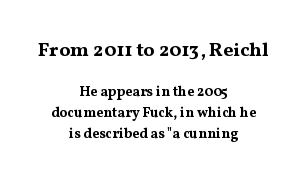
Q: Is the text bold? A: Yes.
Q: Is the text italic (slanted)? A: No, it is upright.
Q: Is the text underlined? A: No.
Q: How is the paragraph aligned? A: Centered.
Q: Is the spacing between letters normal or unusually wide? A: Normal.
Q: Is the spacing between lines tight, normal or loose? A: Normal.
Q: Which block of text is set in a larger size, the first (top) or the second (bottom)? A: The first (top) one.
